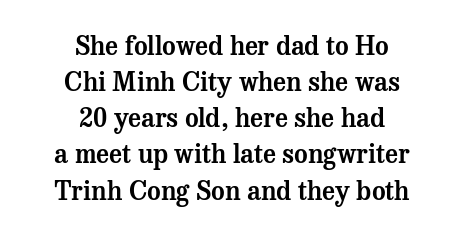
The letterforms sit shoulder to shoulder at normal distance. Baseline-to-baseline distance is the conventional proportion of letter height. Caption: multi-line text, centered on the measure. A typesetter would mark this as roman, not italic. The baseline area is clear.
